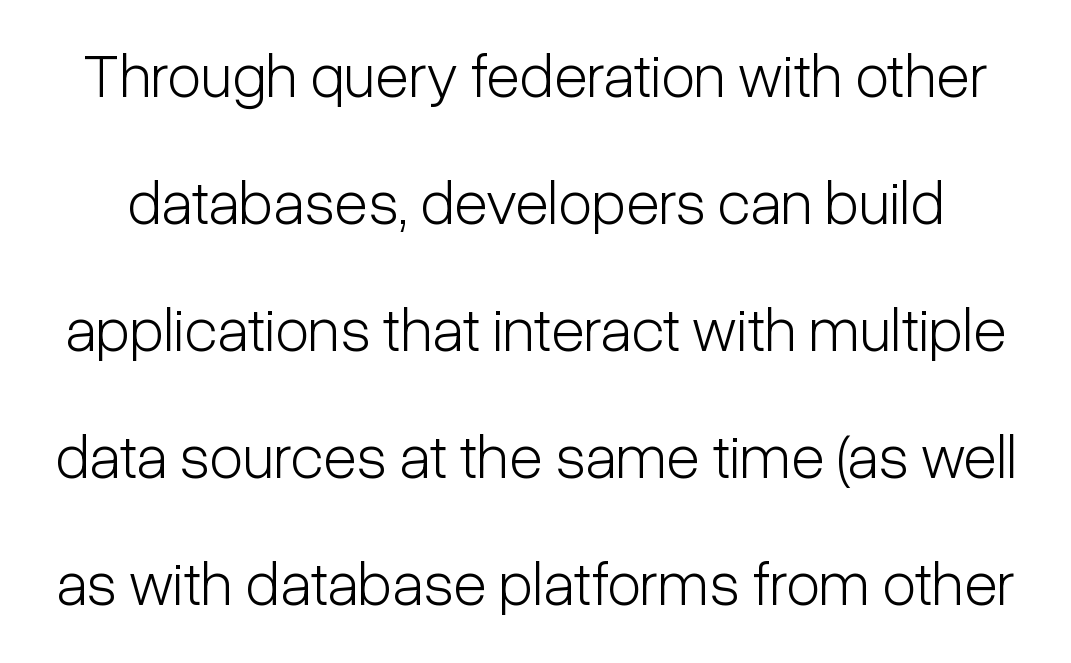
The image shows 62 px light, condensed sans-serif type, upright; set loose line spacing (2.05x), normal letter spacing, not underlined; low stroke contrast and a medium x-height.
